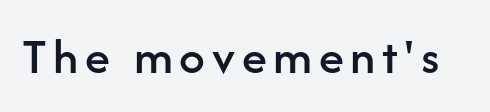
{"serif": "no", "italic": "no", "width": "normal", "stroke_contrast": "low", "x_height": "medium", "monospaced": "no", "underline": "no", "glyph_px": 51}
